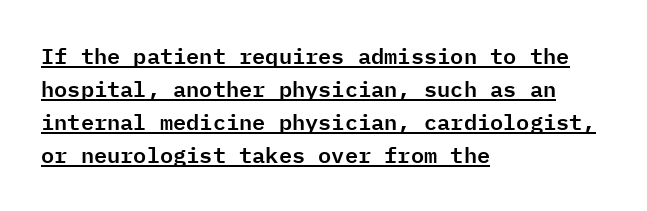
The image shows 22 px text type, upright; set left-aligned, normal line spacing (1.5x), normal letter spacing, underlined.
